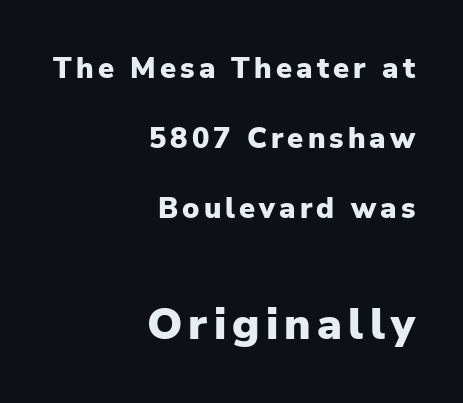
{"serif": "no", "italic": "no", "bold": "yes", "weight": "heavy", "width": "normal", "stroke_contrast": "low", "x_height": "medium", "monospaced": "no", "underline": "no", "align": "right", "line_spacing": "loose", "line_spacing_ratio": 2.42, "larger_block": "second", "size_ratio": 1.52, "glyph_px": 44}
